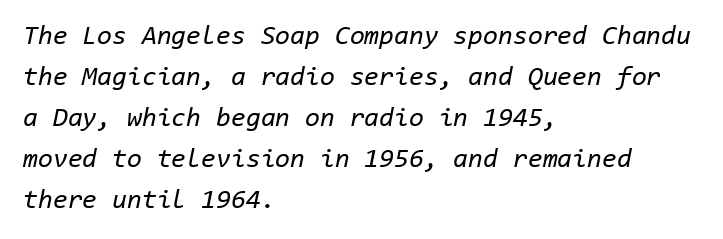
A light-to-regular cut is what we see here. Observe the lean: these are italic letterforms. Successive baselines arrive at the customary interval. Does extra space separate the letters? No, they use regular spacing. The ragged edge is on the right, which tells us the setting is flush left.
